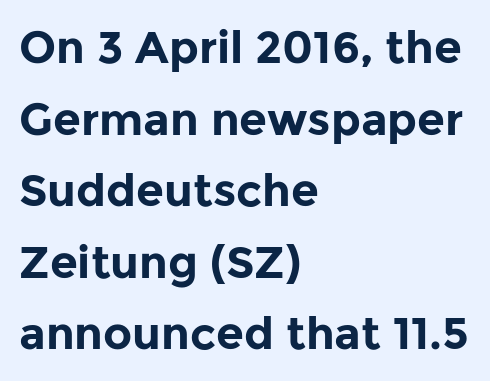
Horizontally, the lines are justified to the leading edge only. Strong, thick strokes mark this as bold type. Nobody drew a line under any word here. No extra tracking has been applied to these lines. Serifs: no, the terminals of the letterforms are clean.
